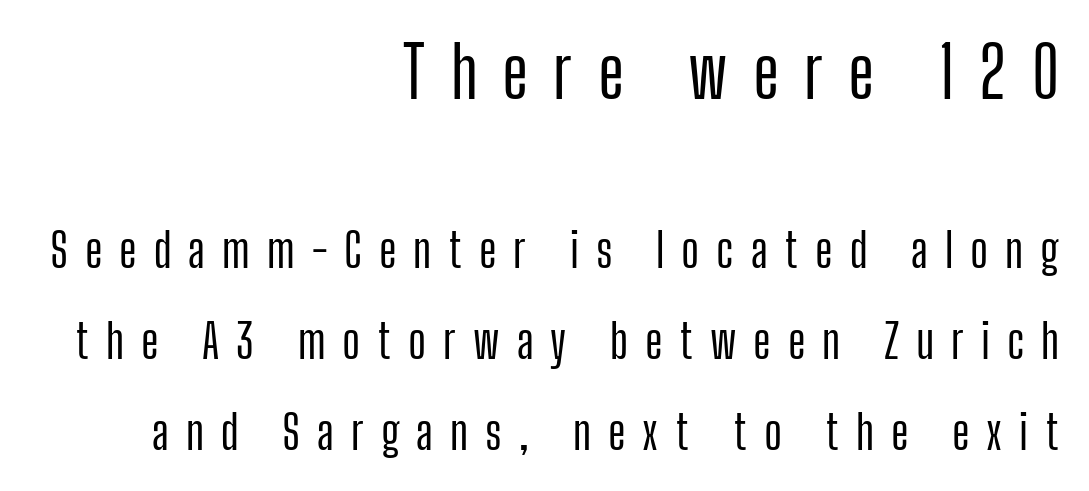
Q: Is the text italic (slanted)? A: No, it is upright.
Q: Is the typeface a serif or a sans-serif typeface? A: Sans-serif.
Q: Is the text underlined? A: No.
Q: How is the paragraph aligned? A: Right-aligned.
Q: Is the spacing between letters normal or unusually wide? A: Unusually wide.
Q: Is the spacing between lines tight, normal or loose? A: Loose.
Q: Which block of text is set in a larger size, the first (top) or the second (bottom)? A: The first (top) one.
Q: Width (condensed, normal, or wide)? A: Condensed.
Q: Stroke contrast? A: Low.
Q: x-height? A: Medium.
Q: Monospaced? A: No.
